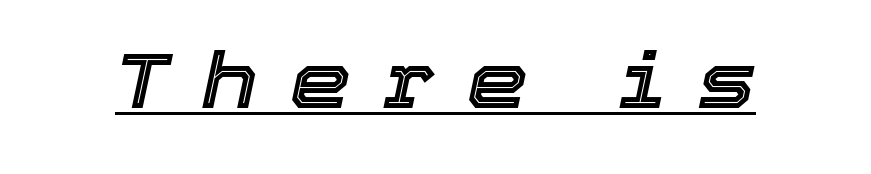
Q: Is the text italic (slanted)? A: Yes, it leans right by about 12 degrees.
Q: Is the text underlined? A: Yes.
Q: Is the spacing between letters normal or unusually wide? A: Unusually wide.
Q: Width (condensed, normal, or wide)? A: Normal.
Q: x-height? A: Medium.
Q: Monospaced? A: No.
